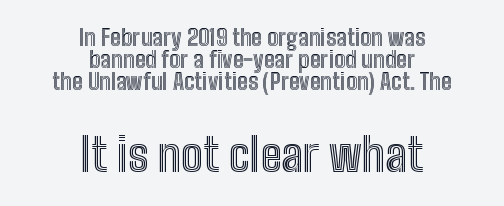
Character widths vary here, with narrow letters taking less room than wide ones. The font's upright variant was chosen for this text. Look at the tracking — it's just the regular setting, nothing added. Interline gaps are noticeably narrow in this sample. The designer gave the closing block more size than the opening block. The space beneath each line is pristine and unruled.
